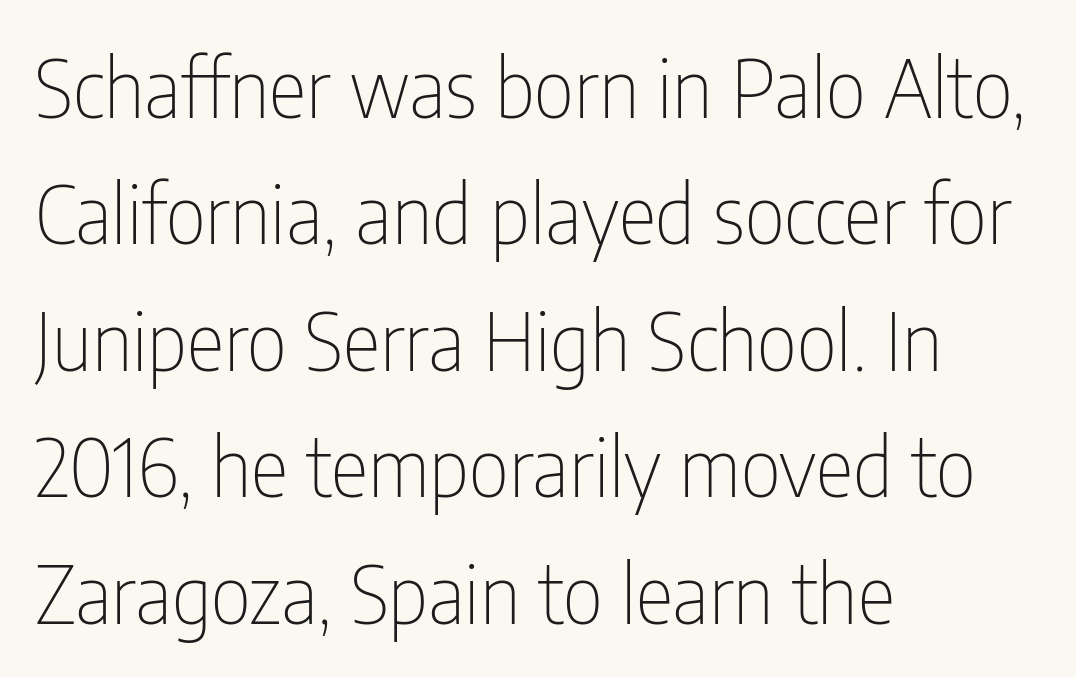
The image shows 80 px thin, condensed sans-serif type, upright; set left-aligned, normal line spacing (1.58x), normal letter spacing, not underlined; low stroke contrast and a medium x-height.
